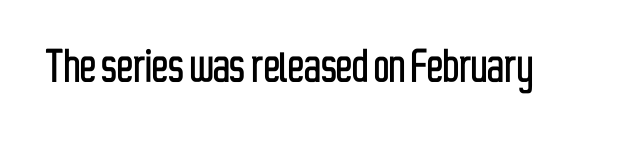
Q: Is the text italic (slanted)? A: No, it is upright.
Q: Is the typeface a serif or a sans-serif typeface? A: Sans-serif.
Q: Is the text underlined? A: No.
Q: Is the spacing between letters normal or unusually wide? A: Normal.
Q: Width (condensed, normal, or wide)? A: Condensed.
Q: Stroke contrast? A: Low.
Q: x-height? A: Medium.
Q: Monospaced? A: No.
